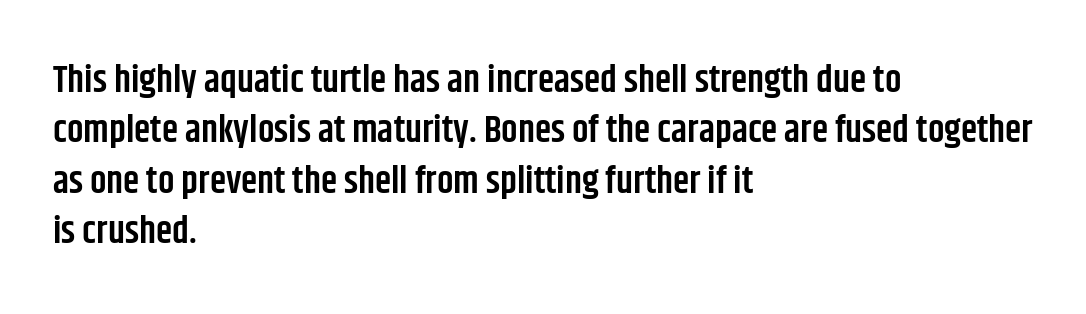
The image shows 37 px semibold, condensed sans-serif type, upright; set left-aligned, normal line spacing (1.36x), normal letter spacing, not underlined; low stroke contrast and a large x-height.
